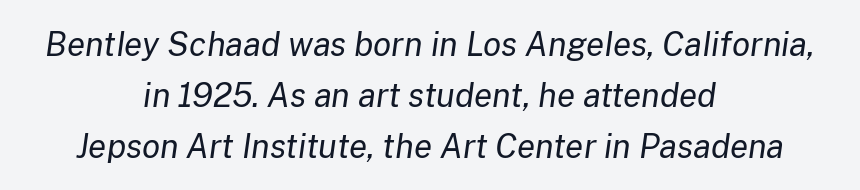
The image shows 33 px regular-weight type, italic (leaning right); set centered, normal line spacing (1.54x), normal letter spacing, not underlined; low stroke contrast and a medium x-height.
